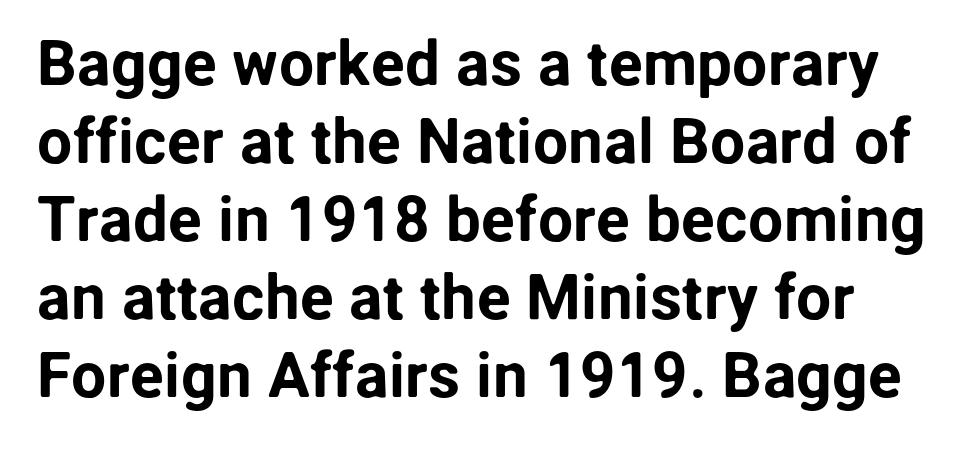
Regarding serifs, this sample does without them. Does extra space separate the letters? No, they use regular spacing. These lines were composed using upright roman letters. Here the designer chose a conventional face with non-uniform glyph widths. The strip under each line holds only bare page.
